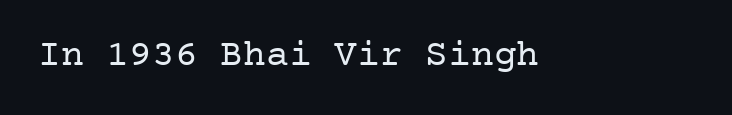
Q: Is the text bold? A: No.
Q: Is the text italic (slanted)? A: No, it is upright.
Q: Is the typeface a serif or a sans-serif typeface? A: Serif.
Q: Is the text underlined? A: No.
Q: Is the spacing between letters normal or unusually wide? A: Normal.
Q: Width (condensed, normal, or wide)? A: Normal.
Q: Stroke contrast? A: Low.
Q: x-height? A: Medium.
